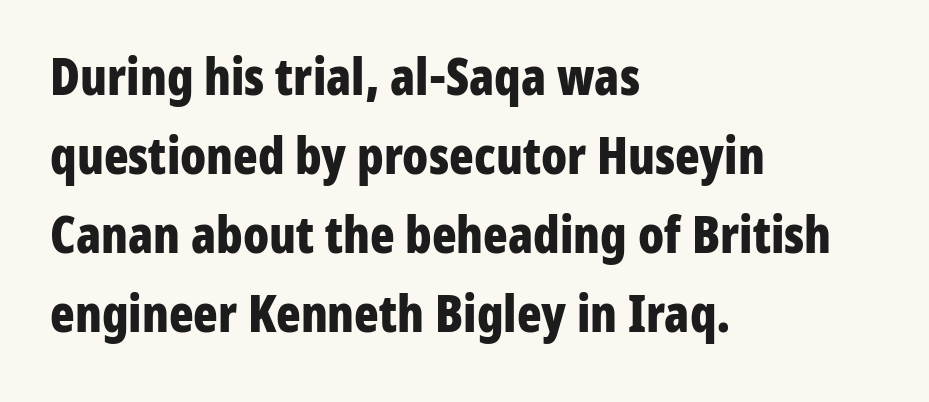
{"serif": "no", "italic": "no", "bold": "yes", "weight": "bold", "width": "condensed", "stroke_contrast": "low", "x_height": "medium", "monospaced": "no", "underline": "no", "align": "left", "line_spacing": "normal", "line_spacing_ratio": 1.55, "letter_spacing": "normal", "letter_spacing_em": 0.0, "glyph_px": 51}
